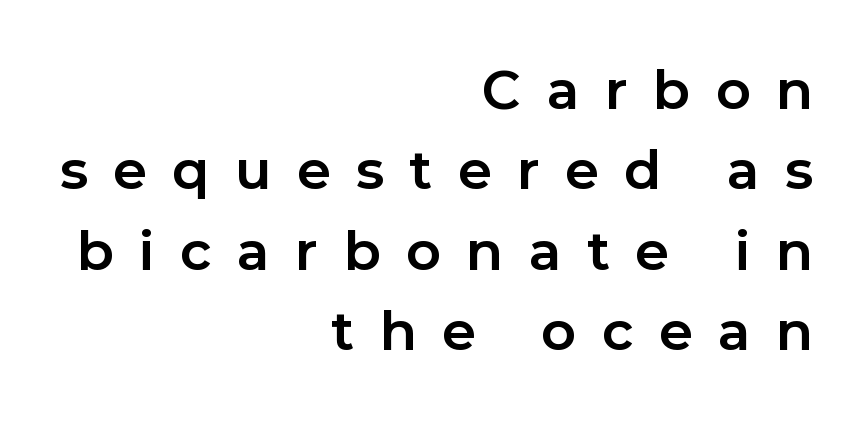
Q: Is the text bold? A: Yes.
Q: Is the text italic (slanted)? A: No, it is upright.
Q: Is the typeface a serif or a sans-serif typeface? A: Sans-serif.
Q: Is the text underlined? A: No.
Q: How is the paragraph aligned? A: Right-aligned.
Q: Is the spacing between letters normal or unusually wide? A: Unusually wide.
Q: Is the spacing between lines tight, normal or loose? A: Normal.
Q: Width (condensed, normal, or wide)? A: Normal.
Q: Stroke contrast? A: Low.
Q: x-height? A: Medium.
Q: Monospaced? A: No.
